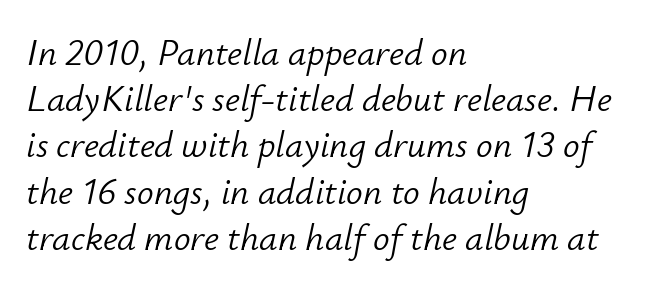
Unmarked baselines from the first word to the last. Italic: yes, the glyphs are oblique. Standard letterfit; no display-style spreading of the glyphs. Note the varied advance widths — an 'i' is clearly narrower than an 'm'. Weight: regular or lighter.
